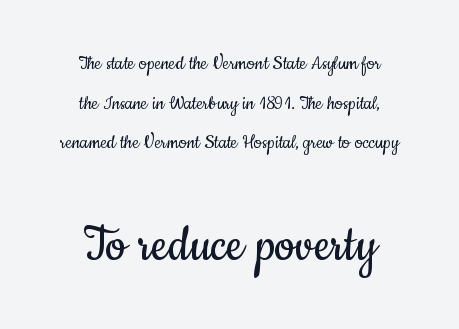
{"serif": "no", "bold": "no", "weight": "regular", "width": "condensed", "stroke_contrast": "low", "x_height": "small", "monospaced": "no", "underline": "no", "align": "center", "line_spacing_ratio": 1.8, "letter_spacing": "normal", "letter_spacing_em": 0.0, "larger_block": "second", "size_ratio": 2.55, "glyph_px": 56}
